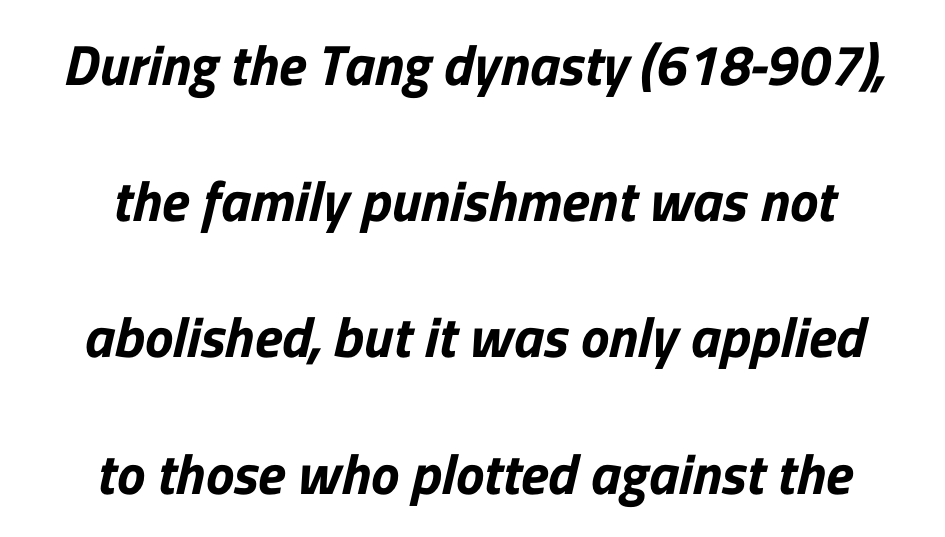
How are the letters spaced? Ordinarily, with no added tracking. What's the leading like? Stretched, with rows far apart. The typeface chosen for these lines omits serifs. Decoration check: the copy has no underline.
